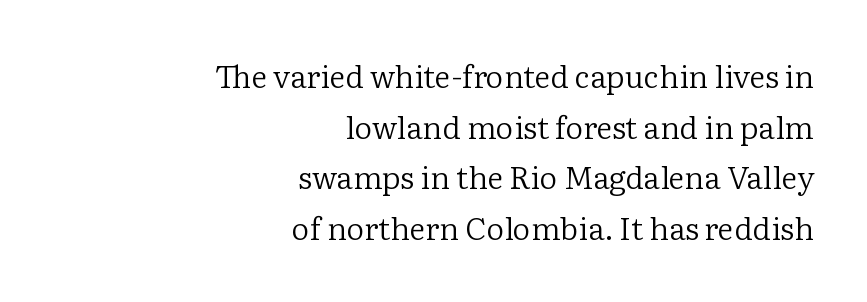
{"serif": "yes", "italic": "no", "bold": "no", "weight": "regular", "width": "normal", "stroke_contrast": "low", "x_height": "medium", "monospaced": "no", "underline": "no", "align": "right", "line_spacing": "normal", "line_spacing_ratio": 1.63, "letter_spacing": "normal", "letter_spacing_em": 0.0, "glyph_px": 31}
